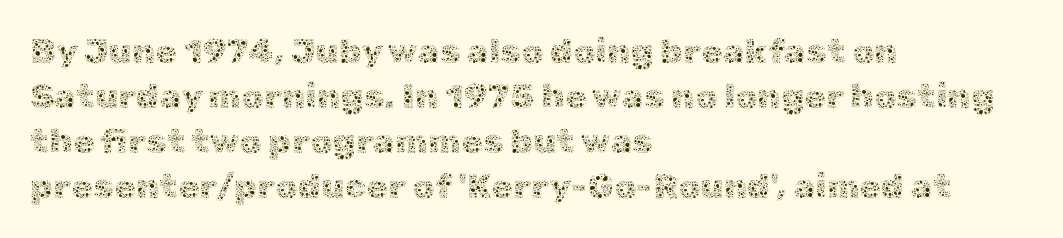
{"italic": "no", "bold": "no", "weight": "thin", "width": "normal", "x_height": "medium", "monospaced": "no", "underline": "no", "align": "left", "line_spacing": "normal", "line_spacing_ratio": 1.29, "letter_spacing": "normal", "letter_spacing_em": 0.0, "glyph_px": 35}
